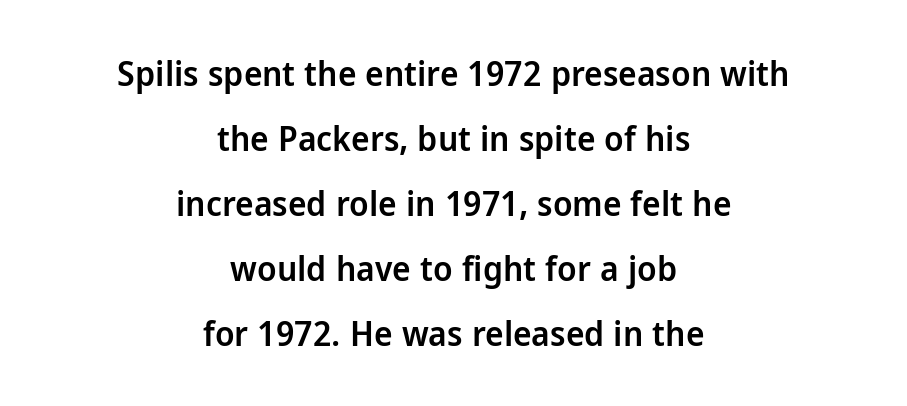
Caption: semibold face, moderately heavy strokes. Horizontally, the lines are justified to the midpoint only. Observe the absence of serifs on each vertical stroke in this sample. Ordinary non-slanted type is in use.
